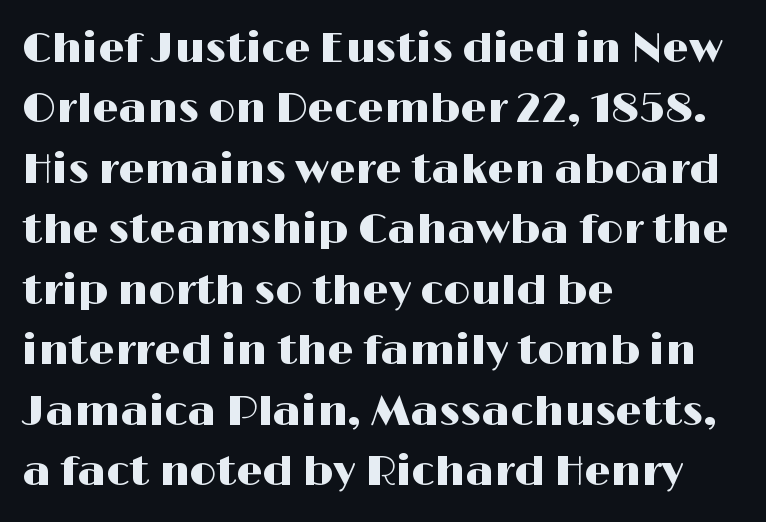
The image shows 42 px wide sans-serif type, upright; set left-aligned, normal line spacing (1.44x), normal letter spacing, not underlined; high stroke contrast and a medium x-height.
